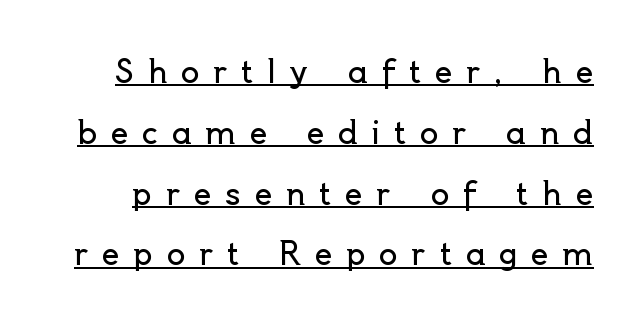
These lines are rendered in a variable-pitch font. Is this a heavy cut? Hardly; it is regular or lighter. The face used here is a sans, in the tradition of grotesques and geometrics. Interline gaps are noticeably wide in this sample. Emphasis is given by a line drawn under the lettering.
